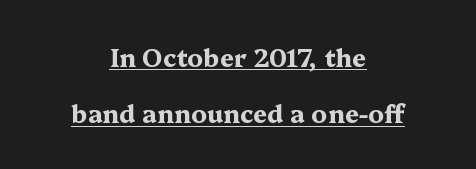
The image shows 25 px bold type, upright; set centered, loose line spacing (2.26x), normal letter spacing, underlined.
